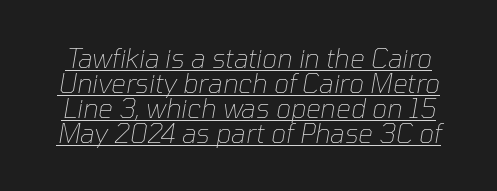
Q: Is the text bold? A: No.
Q: Is the text italic (slanted)? A: Yes, it leans right by about 10 degrees.
Q: Is the text underlined? A: Yes.
Q: Is the spacing between letters normal or unusually wide? A: Normal.
Q: Is the spacing between lines tight, normal or loose? A: Tight.
